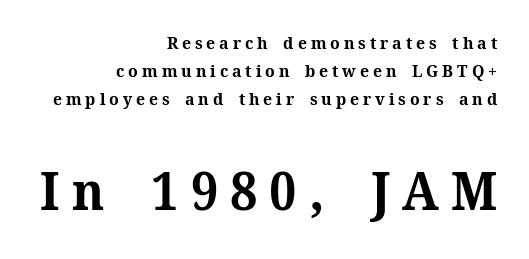
The image shows 52 px bold serif type, upright; set right-aligned, normal line spacing (1.66x), unusually wide letter spacing (+0.23 em), not underlined; the second (bottom) block is 3.06x larger; medium stroke contrast and a medium x-height.
